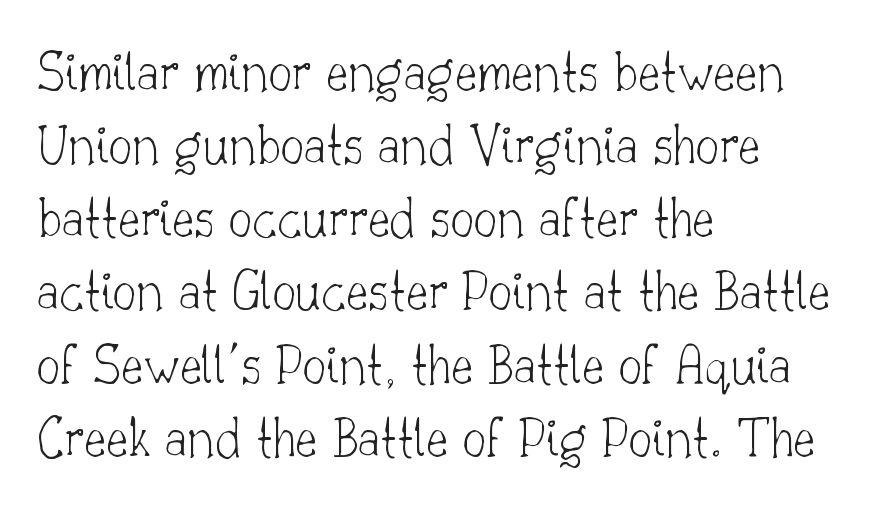
The letterforms sit shoulder to shoulder at normal distance. Looks like regular typesetting: each glyph gets only the width it needs. Notice how the stems are strictly vertical — no italics here. The paragraph shown leans on its left margin. Descenders are the only things crossing below the line.
